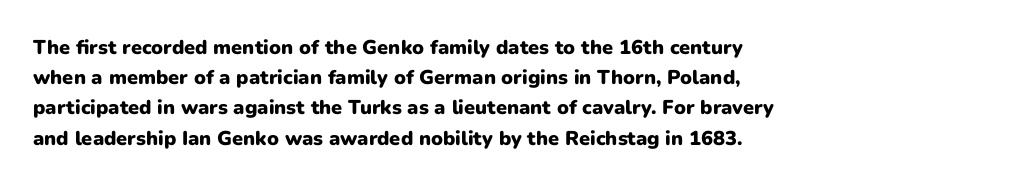
Q: Is the text bold? A: Yes.
Q: Is the text italic (slanted)? A: No, it is upright.
Q: Is the text underlined? A: No.
Q: How is the paragraph aligned? A: Left-aligned.
Q: Is the spacing between letters normal or unusually wide? A: Normal.
Q: Is the spacing between lines tight, normal or loose? A: Normal.
